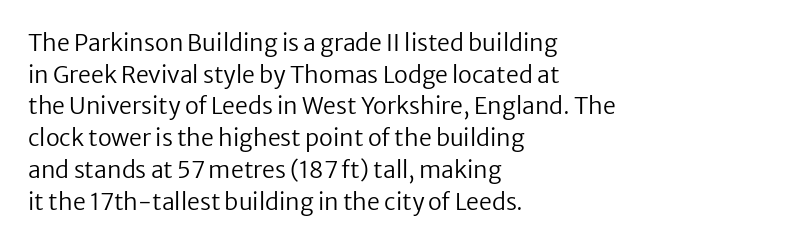
The image shows 23 px text type, upright; set left-aligned, normal line spacing (1.38x), normal letter spacing, not underlined.
